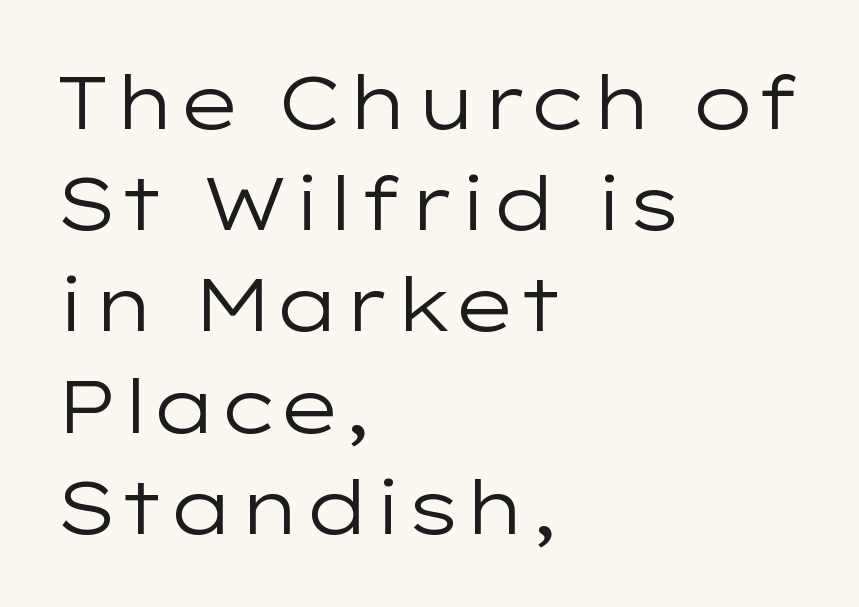
The image shows 75 px regular-weight, wide sans-serif type, upright; set left-aligned, normal line spacing (1.35x), normal letter spacing, not underlined; low stroke contrast and a medium x-height.
